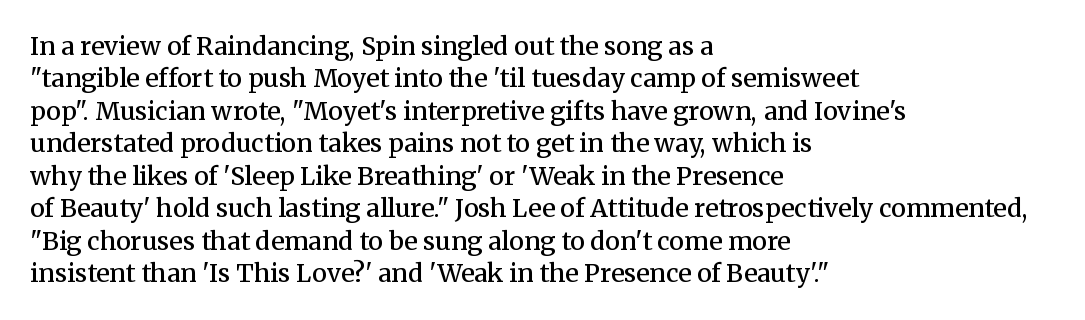
Q: Is the text bold? A: Semi-bold.
Q: Is the text italic (slanted)? A: No, it is upright.
Q: Is the text underlined? A: No.
Q: How is the paragraph aligned? A: Left-aligned.
Q: Is the spacing between letters normal or unusually wide? A: Normal.
Q: Is the spacing between lines tight, normal or loose? A: Normal.
